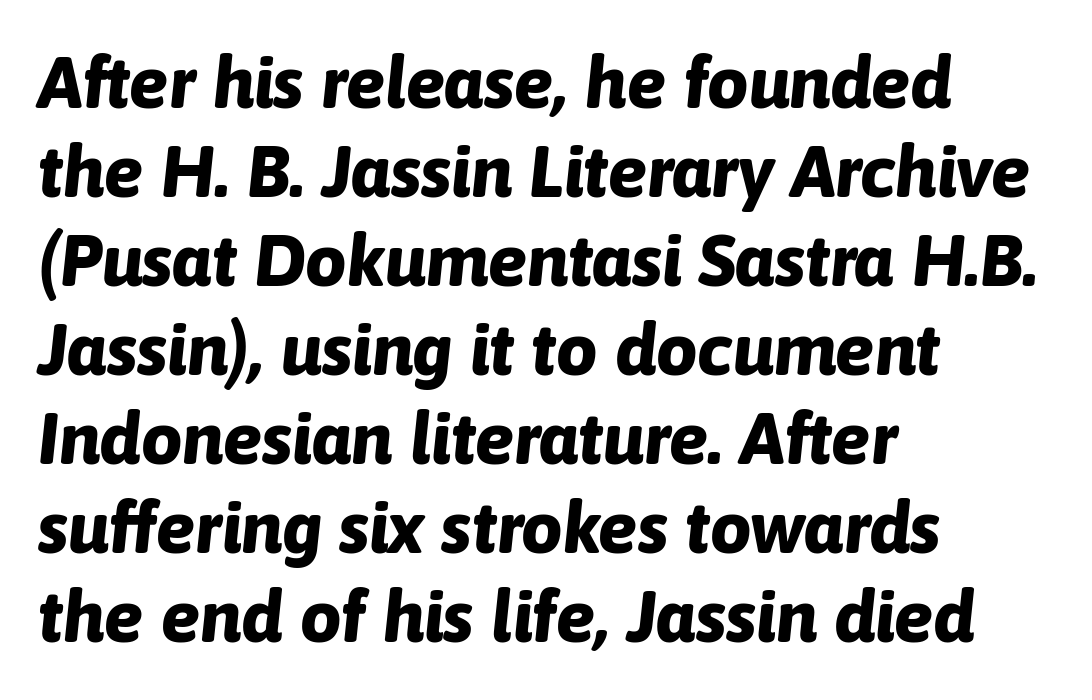
{"italic": "yes", "lean": "right", "slant_degrees": 6, "bold": "yes", "weight": "bold", "width": "normal", "stroke_contrast": "low", "x_height": "medium", "monospaced": "no", "underline": "no", "align": "left", "line_spacing_ratio": 1.22, "letter_spacing": "normal", "letter_spacing_em": 0.0, "glyph_px": 73}
